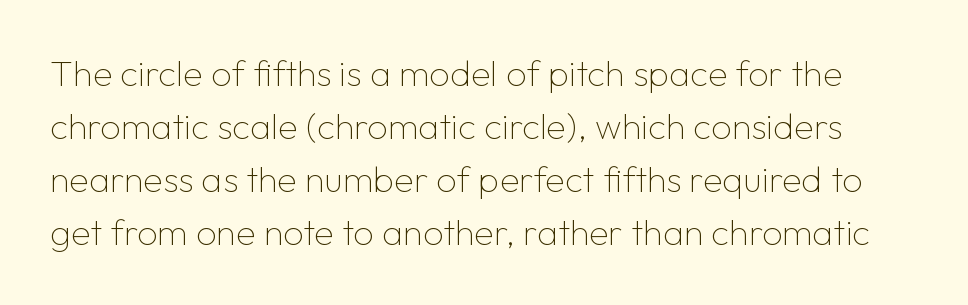
A roman cut, with each character standing at attention. Caption: standard tracking, unaltered. Weight class: somewhere from thin through regular. The text was rendered using a sans face with plain stroke endings. Nobody drew a line under any word here.
